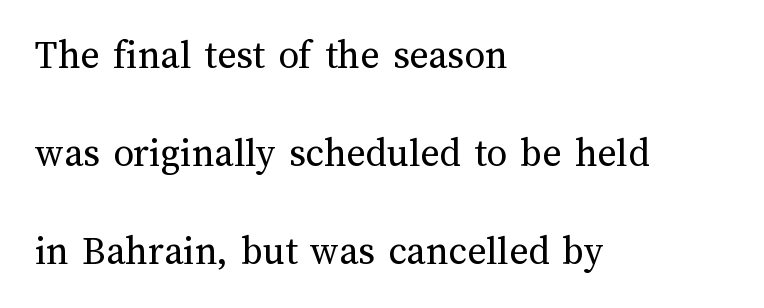
Q: Is the text bold? A: No.
Q: Is the text italic (slanted)? A: No, it is upright.
Q: Is the text underlined? A: No.
Q: How is the paragraph aligned? A: Left-aligned.
Q: Is the spacing between letters normal or unusually wide? A: Normal.
Q: Is the spacing between lines tight, normal or loose? A: Loose.
Q: Width (condensed, normal, or wide)? A: Normal.
Q: Stroke contrast? A: Medium.
Q: x-height? A: Medium.
Q: Monospaced? A: No.
